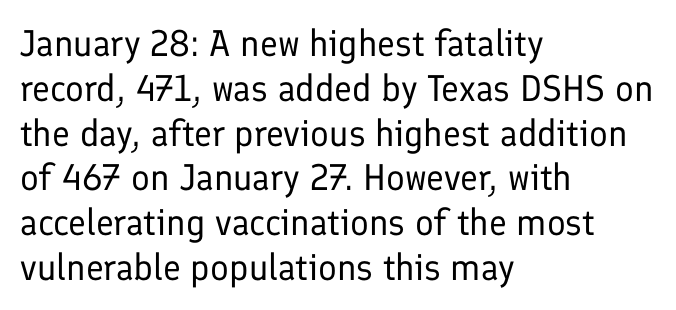
Q: Is the text bold? A: No.
Q: Is the text italic (slanted)? A: No, it is upright.
Q: Is the typeface a serif or a sans-serif typeface? A: Sans-serif.
Q: Is the text underlined? A: No.
Q: How is the paragraph aligned? A: Left-aligned.
Q: Is the spacing between letters normal or unusually wide? A: Normal.
Q: Width (condensed, normal, or wide)? A: Normal.
Q: Stroke contrast? A: Low.
Q: x-height? A: Medium.
Q: Monospaced? A: No.
